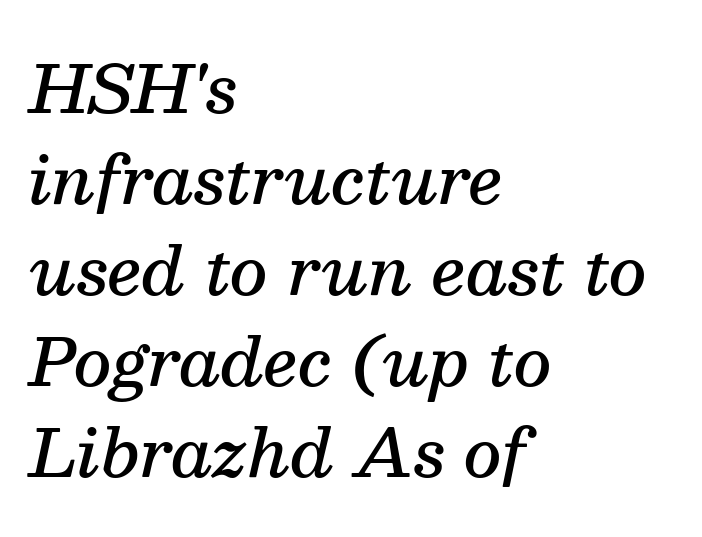
Classification — serif. The passage shown leans; its letterforms are oblique. Bold? Not quite — semibold, heavier than regular but stopping short. Honestly, the letter spacing is just normal — you wouldn't notice it.
